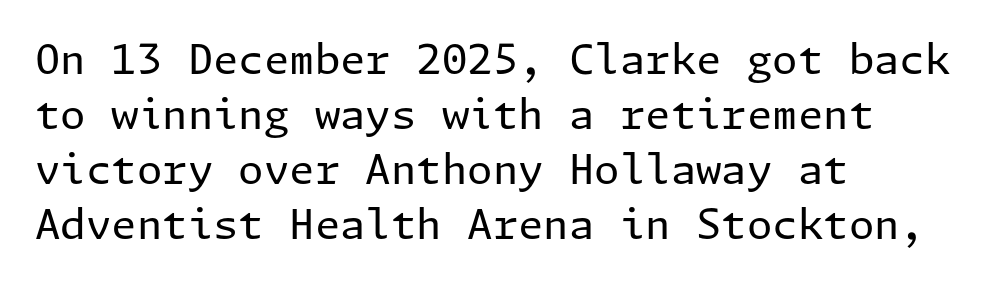
Q: Is the text bold? A: No.
Q: Is the text italic (slanted)? A: No, it is upright.
Q: Is the typeface a serif or a sans-serif typeface? A: Sans-serif.
Q: Is the text underlined? A: No.
Q: How is the paragraph aligned? A: Left-aligned.
Q: Is the spacing between letters normal or unusually wide? A: Normal.
Q: Is the spacing between lines tight, normal or loose? A: Normal.
Q: Width (condensed, normal, or wide)? A: Normal.
Q: Stroke contrast? A: Low.
Q: x-height? A: Medium.
